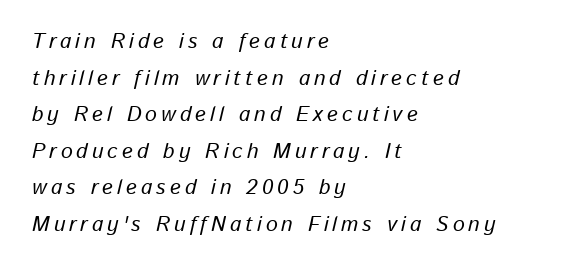
Q: Is the text italic (slanted)? A: Yes, it leans right by about 13 degrees.
Q: Is the text underlined? A: No.
Q: How is the paragraph aligned? A: Left-aligned.
